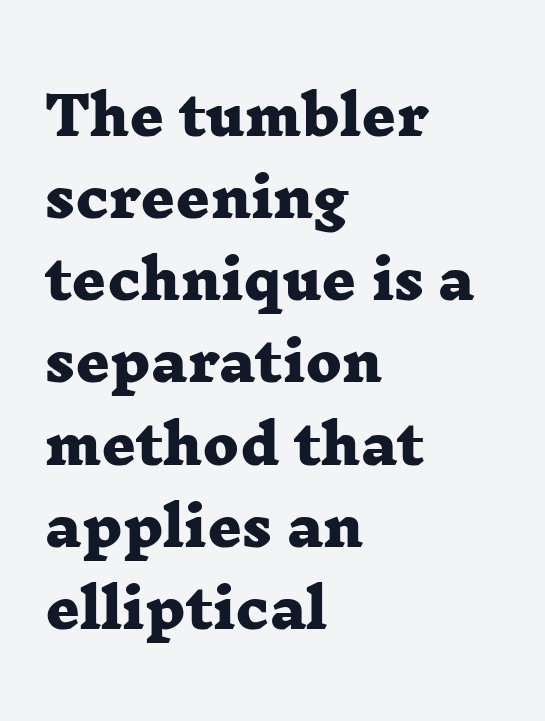
Compared with typical body copy, the letter spacing here is the same. A typesetter would call this leading conventional body-copy spacing. Quick note: underline off. Look at the bottom of the vertical strokes: they flare into serifs here. The strokes are fattened all the way to bold. Layout note: lines flush left.
